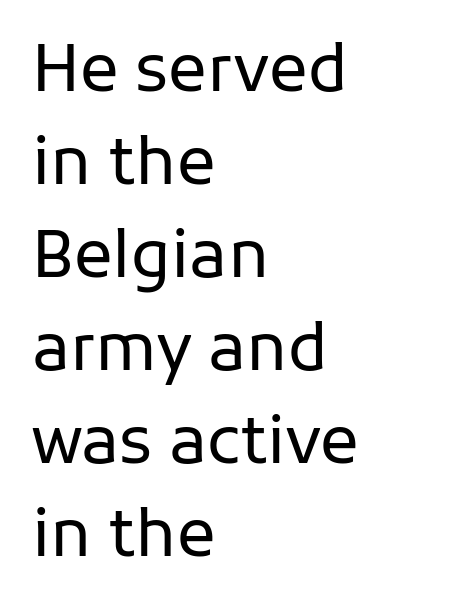
You could not count columns in this text — the font is proportionally spaced. Which margin do the lines hug? The left one — the right edge is uneven. The rows are spaced the way most documents space them. The type family on display is of the sans-serif kind.
